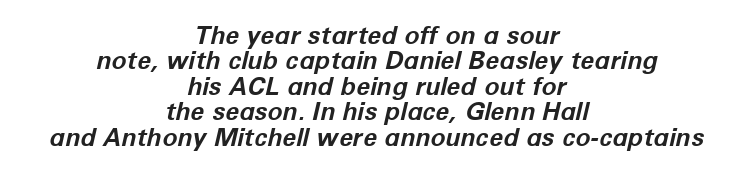
The image shows 25 px bold type, italic (leaning right); set centered, tight line spacing (1.02x), normal letter spacing, not underlined.
